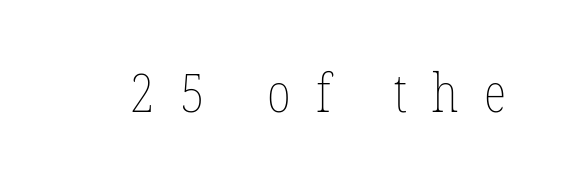
Do the characters align in a grid? No, the font is proportional. Tall strokes in this sample are plumb rather than angled. A typesetter would call this heavily tracked-out type. Vertical stems look standard width or narrower in stroke. The glyphs are unaccompanied by any horizontal stroke below them.
